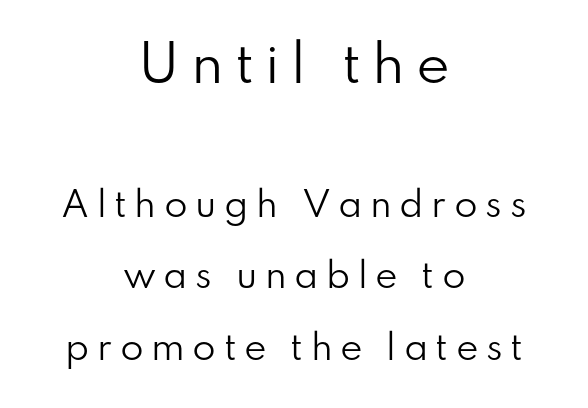
A typesetter would mark this as roman, not italic. The earlier block is typeset at a bigger size than the later block. A student would call this center alignment; a typographer would say set centered. On a weight scale, this lands at 450 or below.
